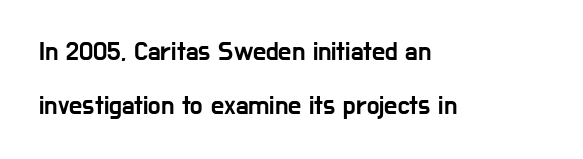
{"italic": "no", "underline": "no", "align": "left", "line_spacing": "loose", "line_spacing_ratio": 2.06, "letter_spacing": "normal", "letter_spacing_em": 0.0, "glyph_px": 26}
